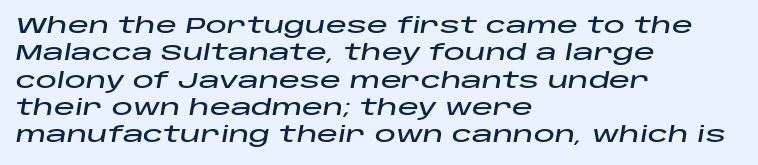
The image shows 21 px text type, italic (leaning right); set left-aligned, normal line spacing (1.3x), normal letter spacing, not underlined.
